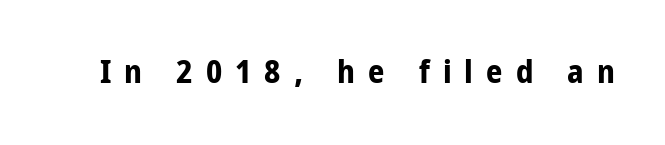
{"serif": "no", "italic": "no", "bold": "yes", "weight": "bold", "width": "condensed", "stroke_contrast": "low", "x_height": "large", "monospaced": "no", "underline": "no", "letter_spacing": "wide", "letter_spacing_em": 0.41, "glyph_px": 32}
